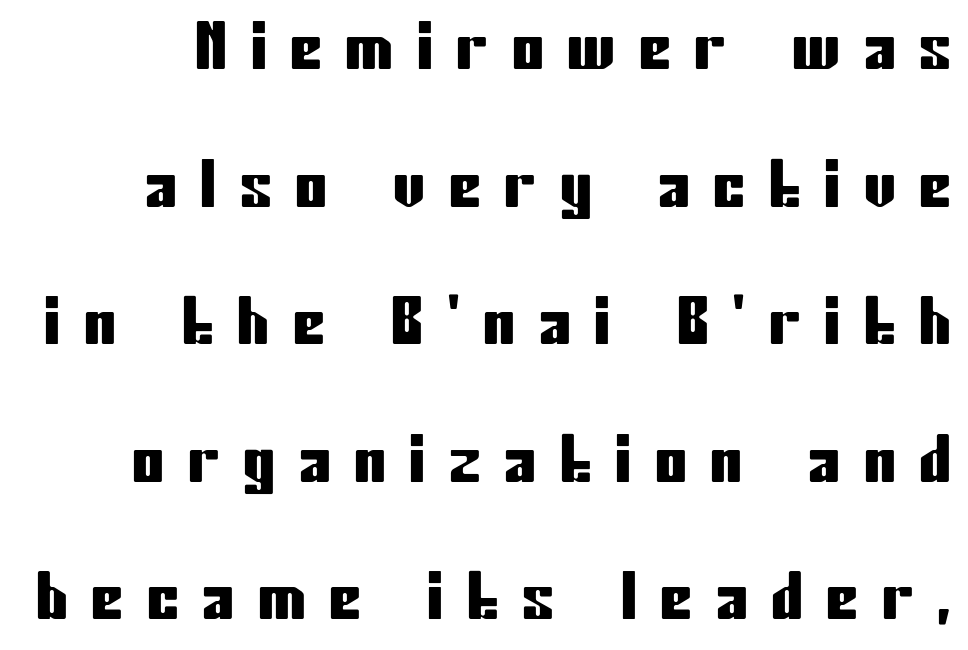
{"serif": "no", "italic": "no", "width": "condensed", "stroke_contrast": "low", "x_height": "medium", "monospaced": "no", "underline": "no", "line_spacing": "loose", "line_spacing_ratio": 2.15, "letter_spacing": "wide", "letter_spacing_em": 0.37, "glyph_px": 64}
